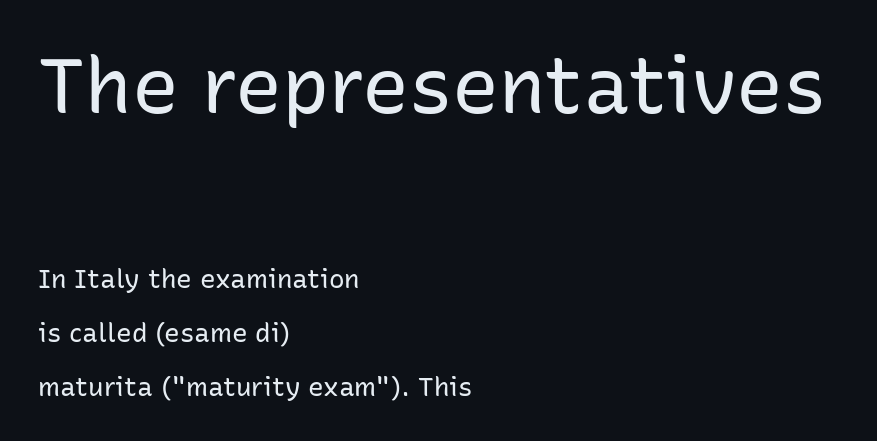
The image shows 78 px regular-weight sans-serif type, upright; set left-aligned, loose line spacing (2.08x), normal letter spacing, not underlined; the first (top) block is 3.0x larger; low stroke contrast and a medium x-height.
